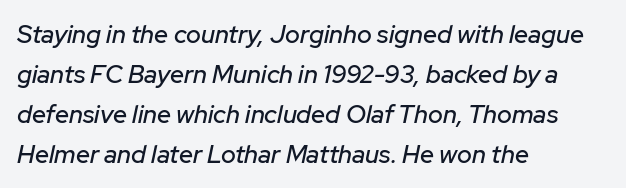
Every row of glyphs begins at an identical x-position on the left. When letters slant like this, we call the style italic. Each word holds together tightly as a unit, with standard inter-letter gaps. Lines of text with bare space underneath.
